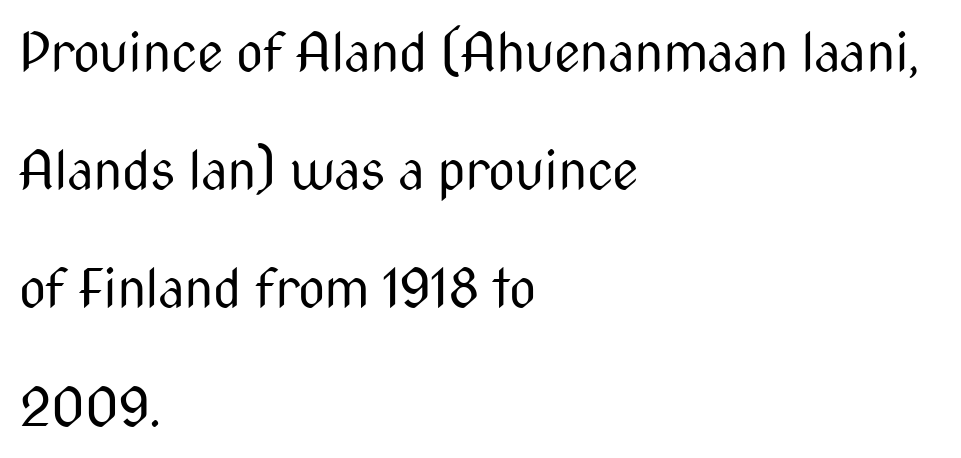
Q: Is the text bold? A: No.
Q: Is the text italic (slanted)? A: No, it is upright.
Q: Is the typeface a serif or a sans-serif typeface? A: Sans-serif.
Q: Is the text underlined? A: No.
Q: How is the paragraph aligned? A: Left-aligned.
Q: Is the spacing between letters normal or unusually wide? A: Normal.
Q: Is the spacing between lines tight, normal or loose? A: Loose.
Q: Width (condensed, normal, or wide)? A: Condensed.
Q: Stroke contrast? A: Medium.
Q: x-height? A: Medium.
Q: Monospaced? A: No.
